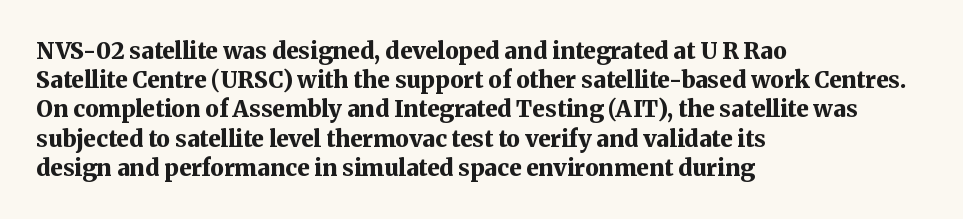
The image shows 23 px bold type, upright; set left-aligned, normal line spacing (1.27x), normal letter spacing, not underlined.
